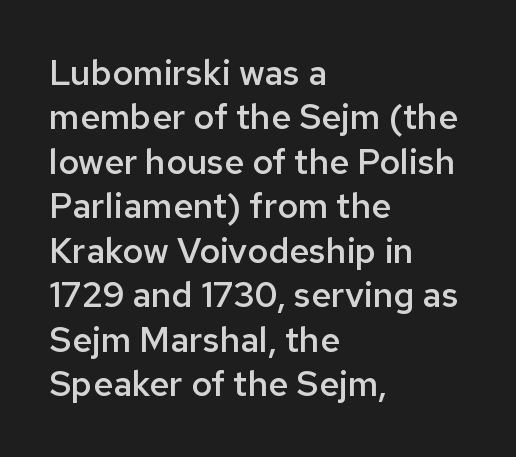
In CSS terms this would be text-align: left. The passage shown is semibold, sitting just below true bold. The typeface chosen for these lines omits serifs. Glance below the letters and you will spot only blank space.
